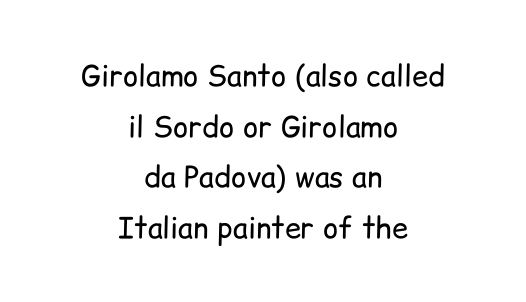
{"serif": "no", "italic": "no", "bold": "no", "weight": "regular", "width": "normal", "stroke_contrast": "low", "x_height": "medium", "monospaced": "no", "underline": "no", "align": "center", "line_spacing_ratio": 1.75, "letter_spacing": "normal", "letter_spacing_em": 0.0, "glyph_px": 29}
